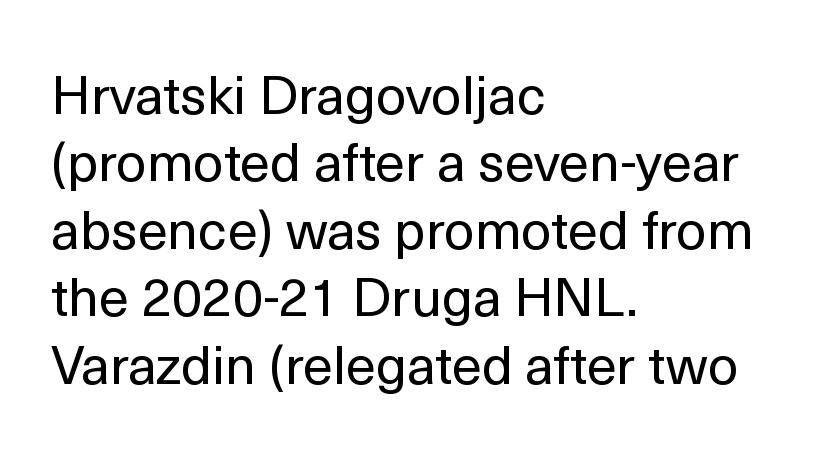
Q: Is the text bold? A: No.
Q: Is the text italic (slanted)? A: No, it is upright.
Q: Is the typeface a serif or a sans-serif typeface? A: Sans-serif.
Q: Is the text underlined? A: No.
Q: How is the paragraph aligned? A: Left-aligned.
Q: Is the spacing between letters normal or unusually wide? A: Normal.
Q: Is the spacing between lines tight, normal or loose? A: Normal.
Q: Width (condensed, normal, or wide)? A: Normal.
Q: x-height? A: Medium.
Q: Monospaced? A: No.
